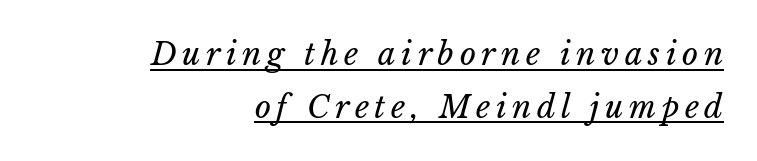
The space between consecutive lines is moderate. These lines are rendered in a variable-pitch font. The compositor pushed each line to the right boundary. Stems and bowls with no extra thickness — not bold. Like a heading marked for emphasis, these lines bear an underscore.
